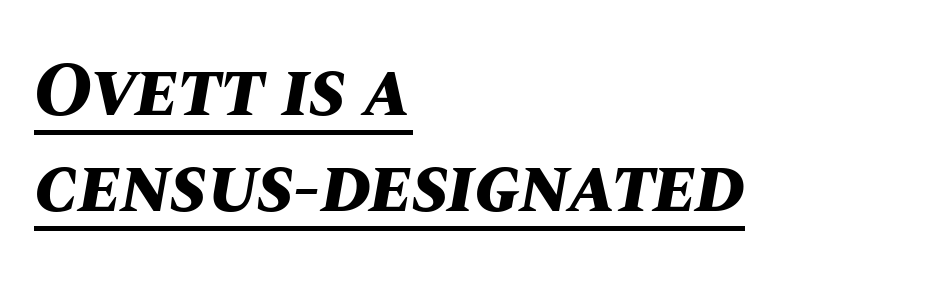
Q: Is the text bold? A: Yes.
Q: Is the text italic (slanted)? A: Yes, it leans right by about 10 degrees.
Q: Is the text underlined? A: Yes.
Q: How is the paragraph aligned? A: Left-aligned.
Q: Is the spacing between letters normal or unusually wide? A: Normal.
Q: Is the spacing between lines tight, normal or loose? A: Normal.
Q: Width (condensed, normal, or wide)? A: Normal.
Q: Stroke contrast? A: Medium.
Q: x-height? A: Large.
Q: Monospaced? A: No.
